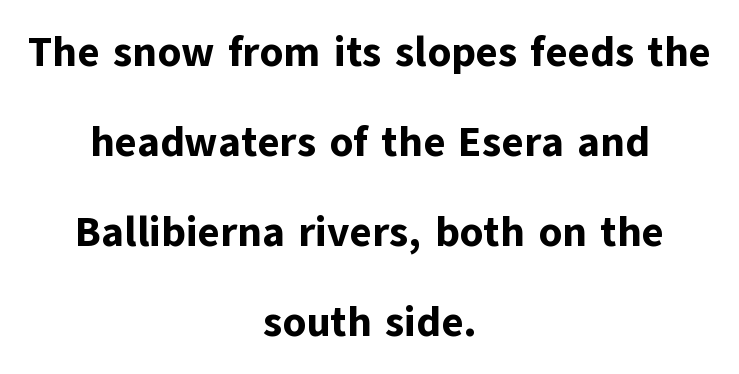
The tracking reads as untouched default to a designer's eye. The lines are quadded center. The passage shown is typeset with a sans-serif family. How would I describe the line gaps? Wide and relaxed.
